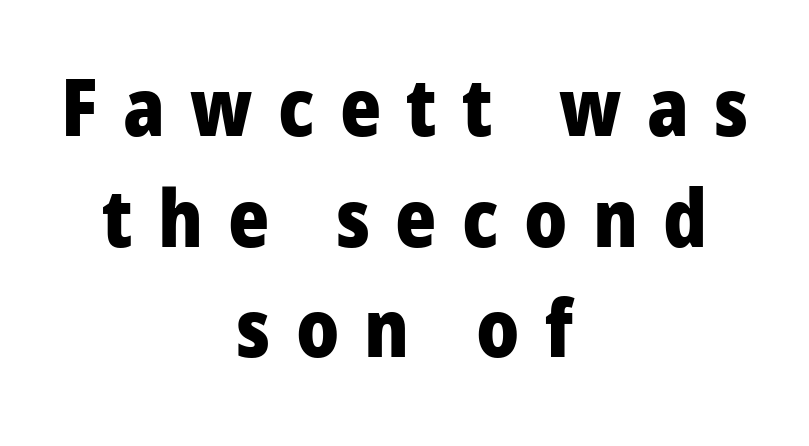
Q: Is the text bold? A: Yes.
Q: Is the text italic (slanted)? A: No, it is upright.
Q: Is the typeface a serif or a sans-serif typeface? A: Sans-serif.
Q: Is the text underlined? A: No.
Q: How is the paragraph aligned? A: Centered.
Q: Is the spacing between letters normal or unusually wide? A: Unusually wide.
Q: Is the spacing between lines tight, normal or loose? A: Normal.
Q: Width (condensed, normal, or wide)? A: Normal.
Q: Stroke contrast? A: Low.
Q: x-height? A: Medium.
Q: Monospaced? A: No.
